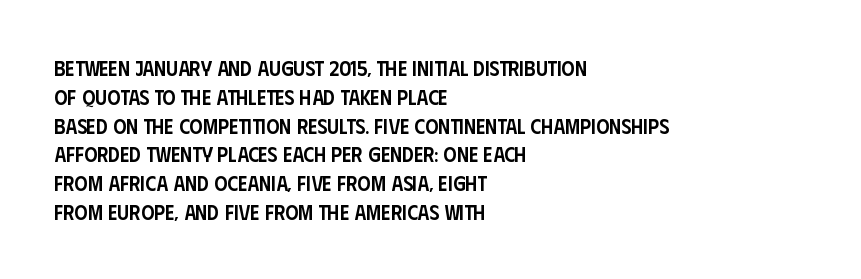
Underlining? Definitely not there. Posture: vertical. The space between consecutive lines is moderate. The paragraph has a hard left edge and a soft right edge. The line texture is even and compact thanks to regular tracking.
